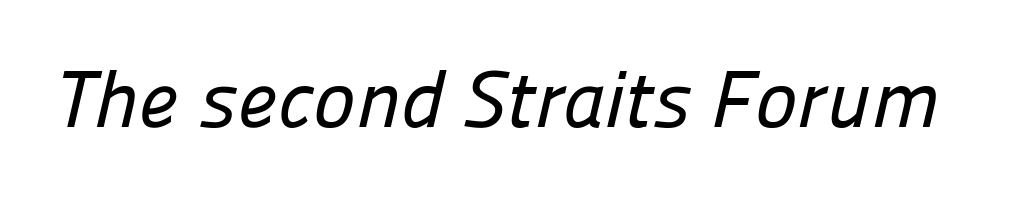
The image shows 80 px sans-serif type; set normal letter spacing, not underlined; low stroke contrast and a medium x-height.
